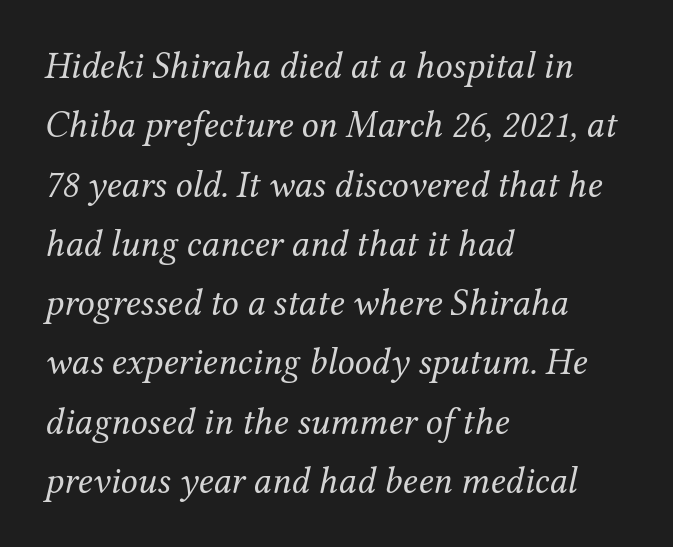
The image shows 38 px regular-weight serif type, italic (leaning right); set left-aligned, normal line spacing (1.56x), normal letter spacing, not underlined; medium stroke contrast and a medium x-height.
